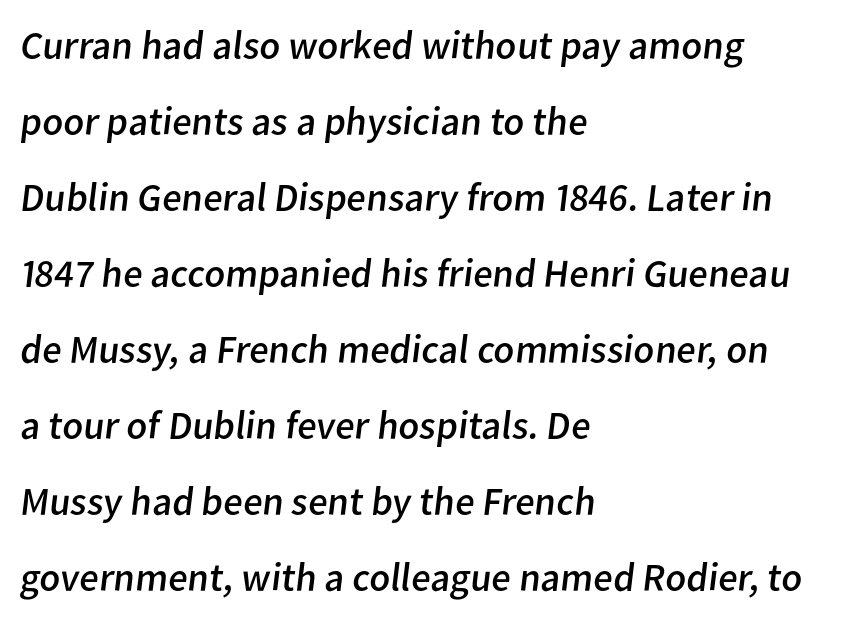
The strokes are not fattened; the text isn't bold. Vertical spacing — loose. The designer went with a sans here, leaving each stem footless. The face used here is rendered with its standard letterfit.
